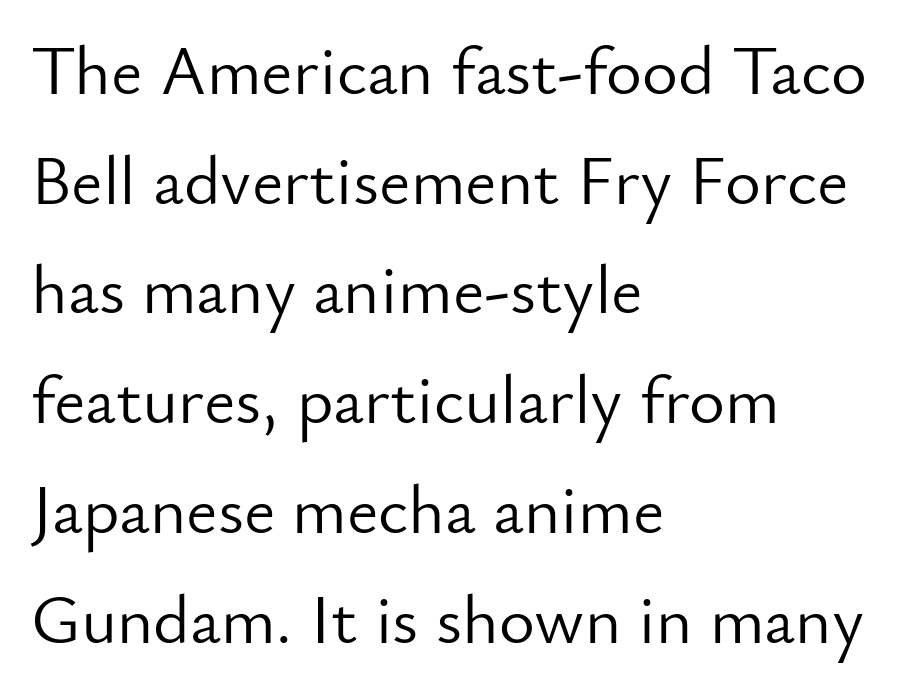
{"serif": "no", "italic": "no", "bold": "no", "weight": "light", "width": "normal", "stroke_contrast": "low", "x_height": "small", "monospaced": "no", "underline": "no", "align": "left", "line_spacing": "normal", "line_spacing_ratio": 1.59, "letter_spacing": "normal", "letter_spacing_em": 0.0, "glyph_px": 69}
